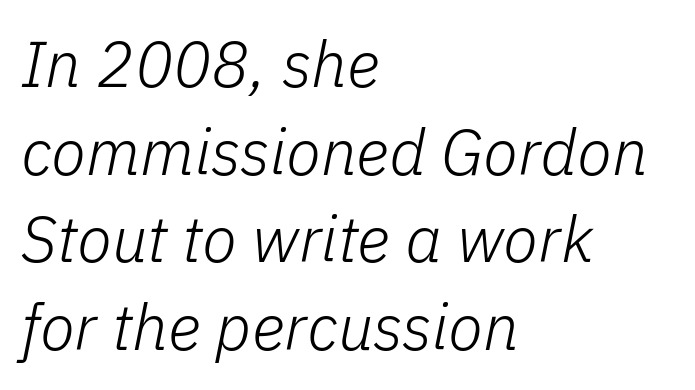
{"italic": "yes", "lean": "right", "slant_degrees": 11, "bold": "no", "weight": "light", "width": "normal", "stroke_contrast": "low", "x_height": "medium", "monospaced": "no", "underline": "no", "align": "left", "line_spacing": "normal", "line_spacing_ratio": 1.37, "letter_spacing": "normal", "letter_spacing_em": 0.0, "glyph_px": 64}
